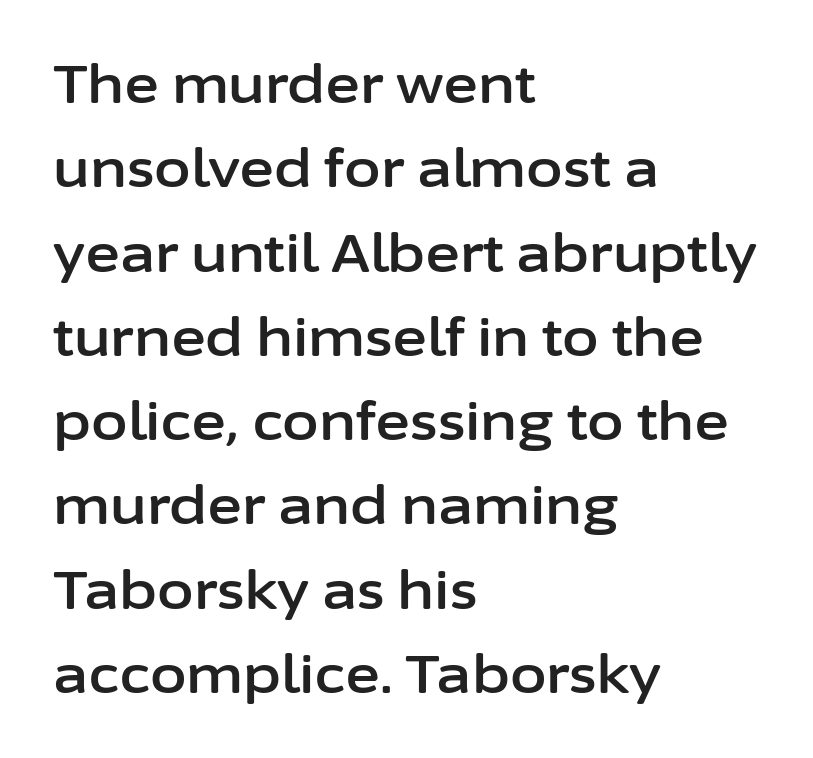
{"serif": "no", "italic": "no", "width": "normal", "stroke_contrast": "low", "x_height": "medium", "monospaced": "no", "underline": "no", "align": "left", "line_spacing": "normal", "line_spacing_ratio": 1.59, "letter_spacing": "normal", "letter_spacing_em": 0.0, "glyph_px": 53}
